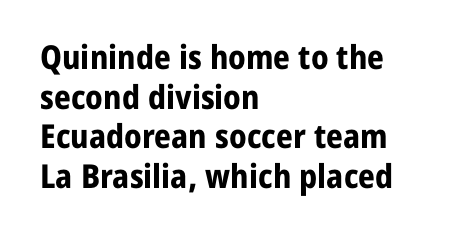
The passage shown is typeset with a sans-serif family. Nobody drew a line under any word here. Strokes here are thick enough to call this a true bold. Each line starts at the same left margin while the right side varies.
